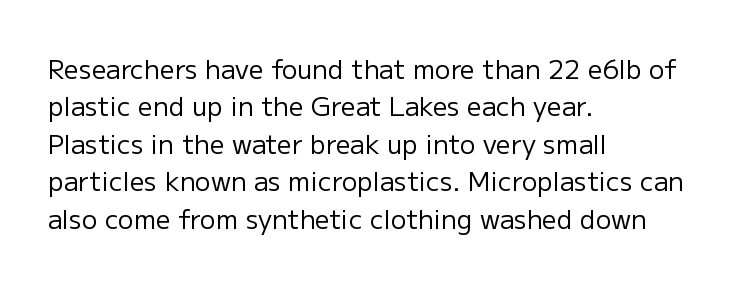
{"italic": "no", "bold": "no", "underline": "no", "align": "left", "line_spacing": "normal", "line_spacing_ratio": 1.44, "letter_spacing": "normal", "letter_spacing_em": 0.0, "glyph_px": 26}
